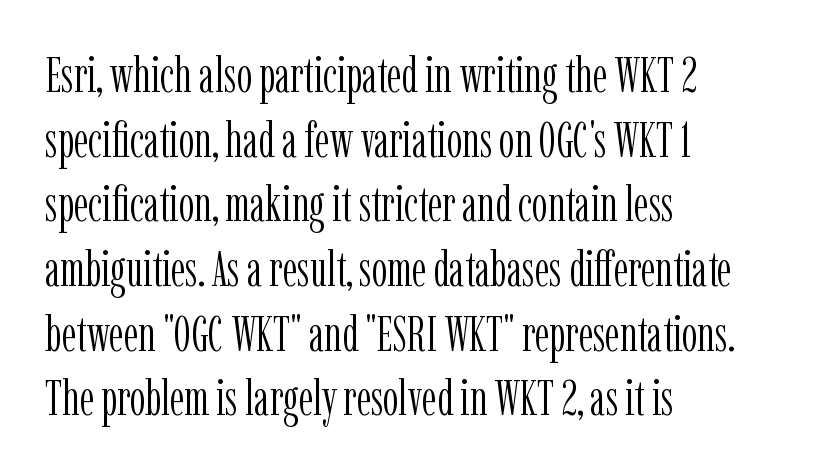
The image shows 49 px light, condensed serif type, upright; set left-aligned, normal line spacing (1.32x), normal letter spacing, not underlined; low stroke contrast and a medium x-height.
